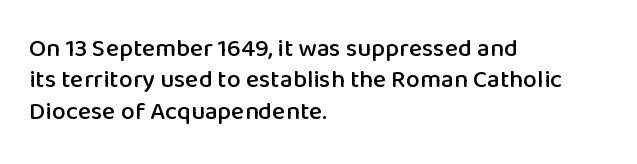
The space directly below the letters is spotless. Whoever set this chose a conventional vertical rhythm. The typesetter chose a ragged-right arrangement here. Posture: straight, roman, zero tilt. Standard letterfit; no display-style spreading of the glyphs.
